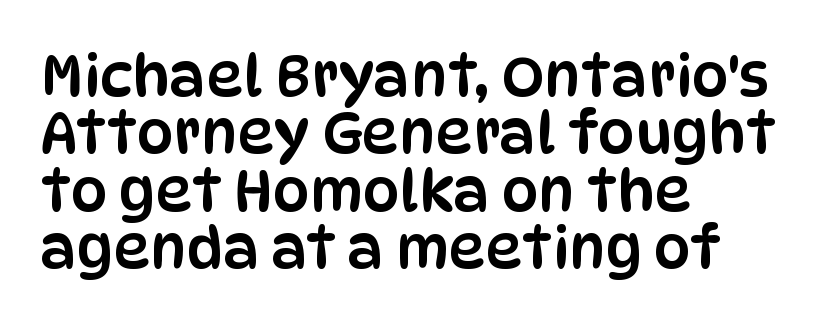
Q: Is the text italic (slanted)? A: No, it is upright.
Q: Is the typeface a serif or a sans-serif typeface? A: Sans-serif.
Q: Is the text underlined? A: No.
Q: How is the paragraph aligned? A: Left-aligned.
Q: Is the spacing between letters normal or unusually wide? A: Normal.
Q: Is the spacing between lines tight, normal or loose? A: Tight.
Q: Width (condensed, normal, or wide)? A: Condensed.
Q: Stroke contrast? A: Low.
Q: x-height? A: Large.
Q: Monospaced? A: No.
